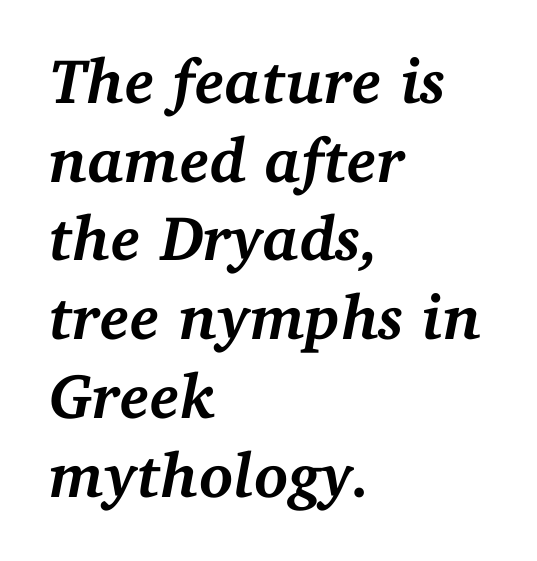
Q: Is the text bold? A: Yes.
Q: Is the text italic (slanted)? A: Yes, it leans right by about 11 degrees.
Q: Is the typeface a serif or a sans-serif typeface? A: Serif.
Q: Is the text underlined? A: No.
Q: How is the paragraph aligned? A: Left-aligned.
Q: Is the spacing between letters normal or unusually wide? A: Normal.
Q: Is the spacing between lines tight, normal or loose? A: Normal.
Q: Width (condensed, normal, or wide)? A: Normal.
Q: Stroke contrast? A: Medium.
Q: x-height? A: Medium.
Q: Monospaced? A: No.
